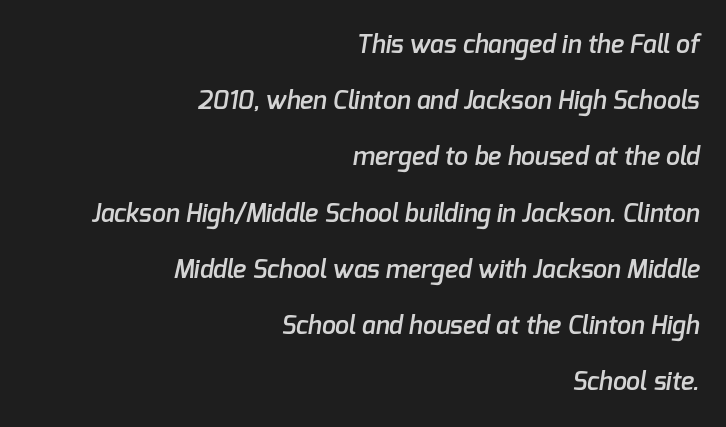
Q: Is the text bold? A: Semi-bold.
Q: Is the text underlined? A: No.
Q: How is the paragraph aligned? A: Right-aligned.
Q: Is the spacing between letters normal or unusually wide? A: Normal.
Q: Is the spacing between lines tight, normal or loose? A: Loose.
